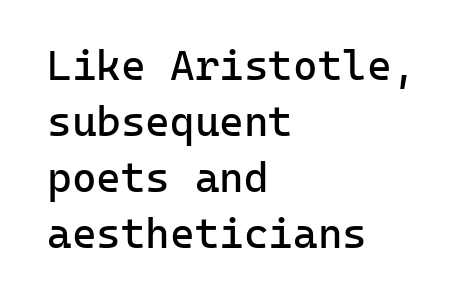
The image shows 42 px regular-weight sans-serif type, upright, monospaced; set left-aligned, normal line spacing (1.33x), normal letter spacing, not underlined; low stroke contrast and a medium x-height.
